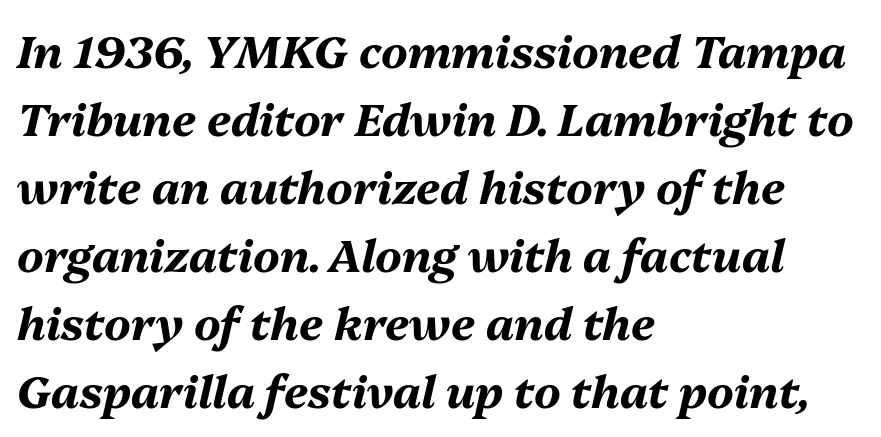
Q: Is the text bold? A: Yes.
Q: Is the text italic (slanted)? A: Yes, it leans right by about 13 degrees.
Q: Is the text underlined? A: No.
Q: How is the paragraph aligned? A: Left-aligned.
Q: Is the spacing between letters normal or unusually wide? A: Normal.
Q: Is the spacing between lines tight, normal or loose? A: Normal.
Q: Width (condensed, normal, or wide)? A: Normal.
Q: Stroke contrast? A: Medium.
Q: x-height? A: Medium.
Q: Monospaced? A: No.
